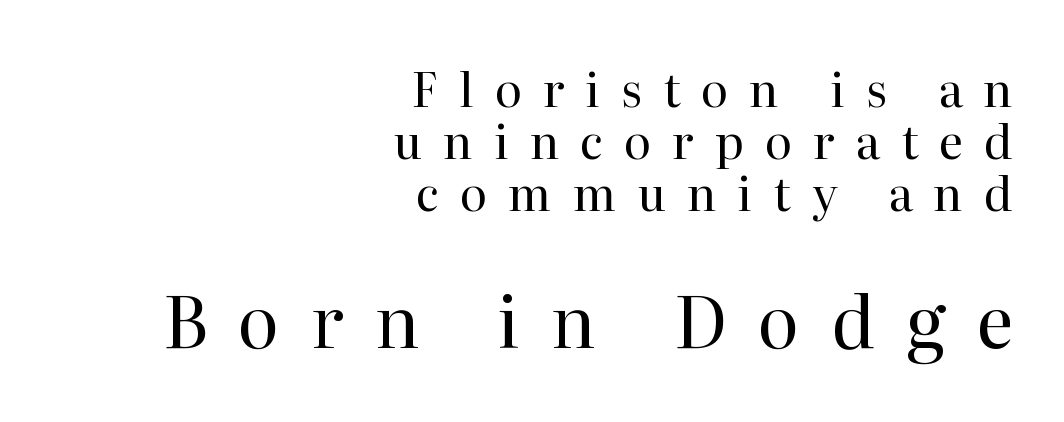
Q: Is the text bold? A: No.
Q: Is the text italic (slanted)? A: No, it is upright.
Q: Is the typeface a serif or a sans-serif typeface? A: Serif.
Q: Is the text underlined? A: No.
Q: How is the paragraph aligned? A: Right-aligned.
Q: Is the spacing between letters normal or unusually wide? A: Unusually wide.
Q: Is the spacing between lines tight, normal or loose? A: Tight.
Q: Which block of text is set in a larger size, the first (top) or the second (bottom)? A: The second (bottom) one.
Q: Width (condensed, normal, or wide)? A: Normal.
Q: Stroke contrast? A: High.
Q: x-height? A: Medium.
Q: Monospaced? A: No.
